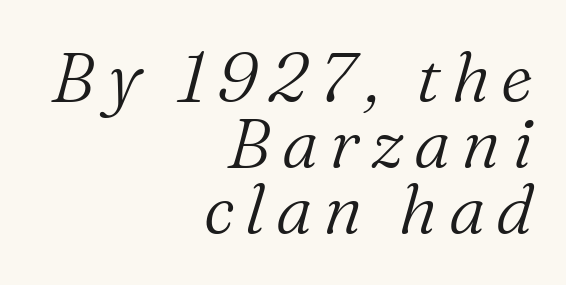
{"serif": "yes", "italic": "yes", "lean": "right", "slant_degrees": 16, "bold": "no", "weight": "light", "width": "normal", "stroke_contrast": "medium", "x_height": "medium", "monospaced": "no", "underline": "no", "align": "right", "line_spacing": "tight", "line_spacing_ratio": 0.96, "glyph_px": 69}
